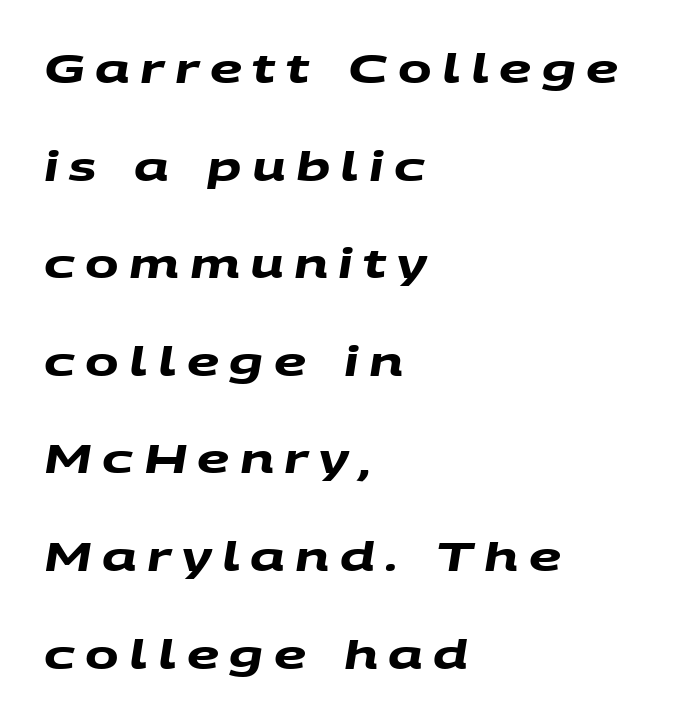
Q: Is the text bold? A: Yes.
Q: Is the typeface a serif or a sans-serif typeface? A: Sans-serif.
Q: Is the text underlined? A: No.
Q: How is the paragraph aligned? A: Left-aligned.
Q: Is the spacing between letters normal or unusually wide? A: Unusually wide.
Q: Is the spacing between lines tight, normal or loose? A: Loose.
Q: Width (condensed, normal, or wide)? A: Wide.
Q: Stroke contrast? A: Medium.
Q: x-height? A: Large.
Q: Monospaced? A: No.
